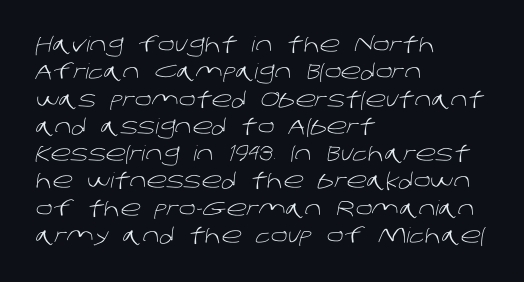
The image shows 21 px text type; set left-aligned, normal line spacing (1.3x), normal letter spacing, not underlined.
